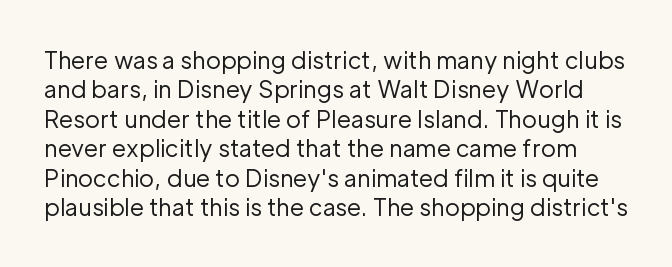
The image shows 23 px text type, upright; set normal line spacing (1.28x), normal letter spacing, not underlined.
